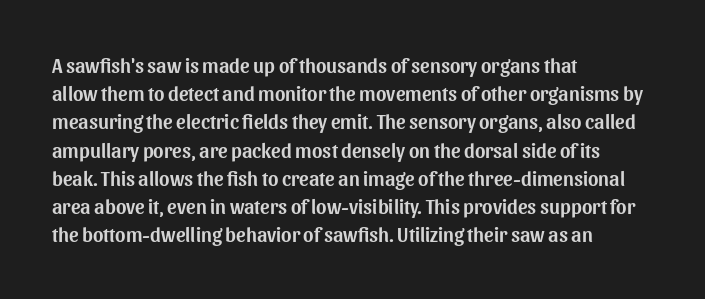
Q: Is the text italic (slanted)? A: No, it is upright.
Q: Is the text underlined? A: No.
Q: How is the paragraph aligned? A: Left-aligned.
Q: Is the spacing between letters normal or unusually wide? A: Normal.
Q: Is the spacing between lines tight, normal or loose? A: Normal.
